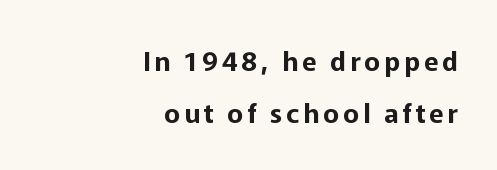
Q: Is the text italic (slanted)? A: No, it is upright.
Q: Is the text underlined? A: No.
Q: How is the paragraph aligned? A: Right-aligned.
Q: Is the spacing between lines tight, normal or loose? A: Loose.
